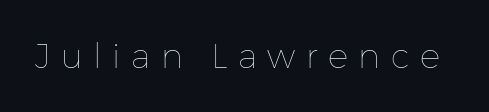
The image shows 34 px thin type, upright; set unusually wide letter spacing (+0.31 em), not underlined; low stroke contrast and a medium x-height.
